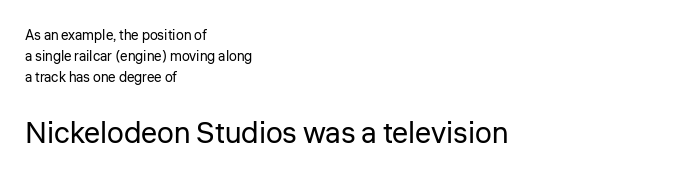
A sans-serif font was chosen for this passage. This is roman type, the default non-slanted kind. The designer gave the closing block more size than the opening block. The space beneath each line is pristine and unruled.
